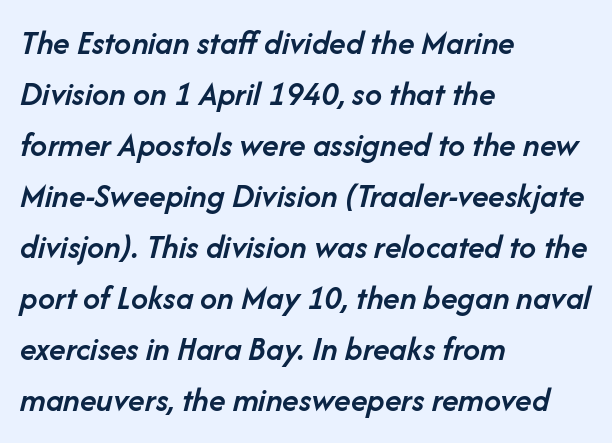
Q: Is the text bold? A: Semi-bold.
Q: Is the text italic (slanted)? A: Yes, it leans right by about 14 degrees.
Q: Is the text underlined? A: No.
Q: How is the paragraph aligned? A: Left-aligned.
Q: Is the spacing between letters normal or unusually wide? A: Normal.
Q: Is the spacing between lines tight, normal or loose? A: Normal.
Q: Width (condensed, normal, or wide)? A: Normal.
Q: Stroke contrast? A: Low.
Q: x-height? A: Medium.
Q: Monospaced? A: No.
